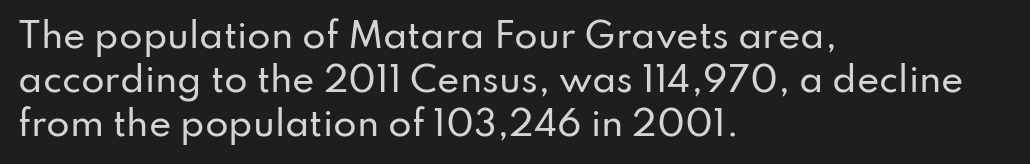
The passage is arranged the way most books set body copy — flush left. Characters remain perfectly vertical along every line. Nothing sits at the stroke ends, so this counts as sans-serif. Plain, unruled lines of type. Think of a printed novel: that variable character pitch is what you see here. Reading down the column, the eye jumps a familiar distance to each next line.
